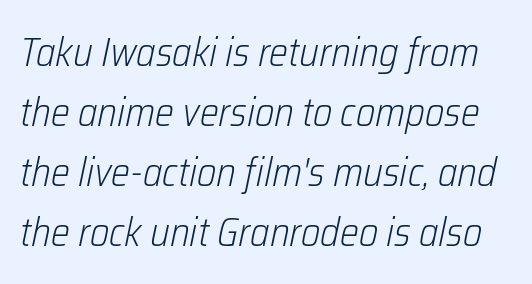
Q: Is the text bold? A: No.
Q: Is the text italic (slanted)? A: Yes, it leans right by about 12 degrees.
Q: Is the text underlined? A: No.
Q: Is the spacing between letters normal or unusually wide? A: Normal.
Q: Is the spacing between lines tight, normal or loose? A: Normal.
Q: Width (condensed, normal, or wide)? A: Condensed.
Q: Stroke contrast? A: Low.
Q: x-height? A: Medium.
Q: Monospaced? A: No.
